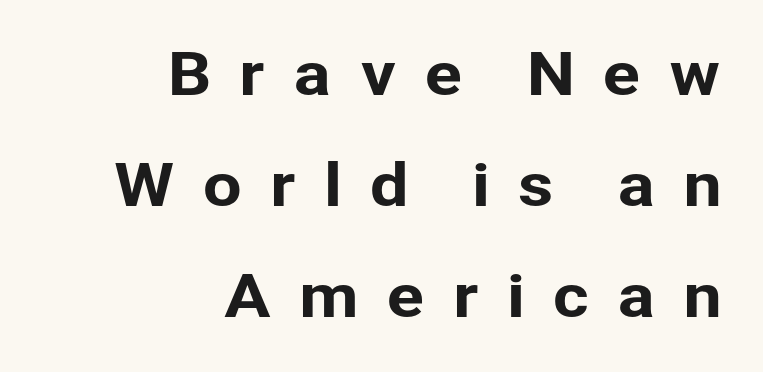
Varying glyph widths throughout — classic text-font behaviour. A typesetter would call this heavily tracked-out type. Vertically, the passage feels expansive, rows floating well apart. Nope, no serifs anywhere on these letters. In CSS terms this would be text-align: right. The specimen omits any rule beneath the text block's lines.
